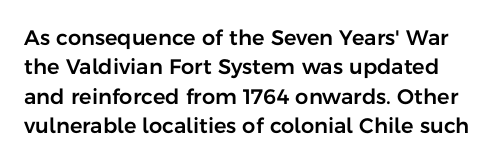
Characters remain perfectly vertical along every line. Reading down the column, the eye jumps a familiar distance to each next line. Students, note that the glyphs here touch the page at normal intervals. Decoration check: the copy has no underline.
